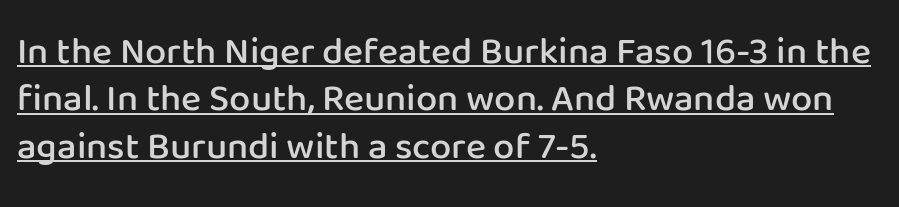
A roman cut, with each character standing at attention. Where is the straight margin? On the left. Check the space under the baseline: a stroke is drawn there. Observe the ordinary spacing: letters are neighbours, not strangers. Summary of weight: moderately heavy, a semibold.
